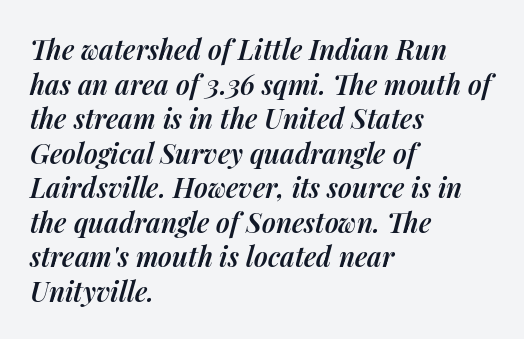
Q: Is the text bold? A: Semi-bold.
Q: Is the text italic (slanted)? A: Yes, it leans right by about 14 degrees.
Q: Is the text underlined? A: No.
Q: How is the paragraph aligned? A: Left-aligned.
Q: Is the spacing between letters normal or unusually wide? A: Normal.
Q: Is the spacing between lines tight, normal or loose? A: Normal.
